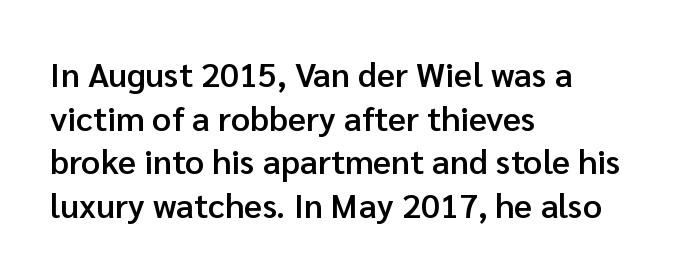
Note: no serifs on the glyphs. Rows of type keep a routine distance in the vertical direction. Compared with a centered layout, this one pins lines to the left instead. Notice how the stems are strictly vertical — no italics here. Short note: letters normally spaced. Moderately thickened strokes mark this as semibold type.
